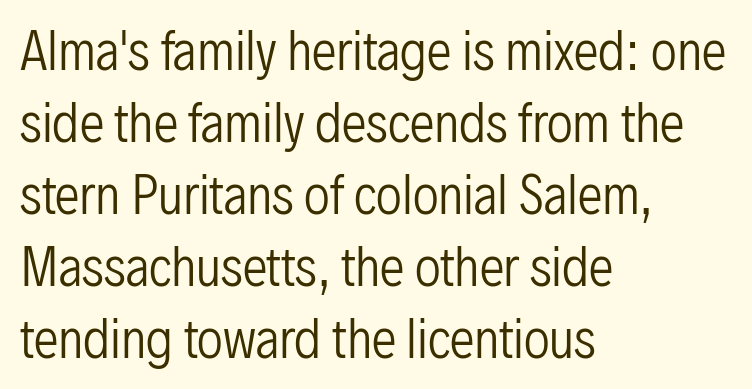
The lettering stays uniformly vertical, giving the passage a roman look. Do the characters align in a grid? No, the font is proportional. If you measured baseline to baseline, you'd find a middling distance. The cut favours lightness, reaching ordinary text weight at its darkest. Note: no serifs on the glyphs. Between one letter and the next there's only the usual sliver of space.
